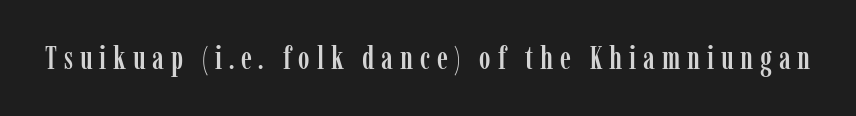
Q: Is the text italic (slanted)? A: No, it is upright.
Q: Is the typeface a serif or a sans-serif typeface? A: Serif.
Q: Is the text underlined? A: No.
Q: Is the spacing between letters normal or unusually wide? A: Unusually wide.
Q: Width (condensed, normal, or wide)? A: Condensed.
Q: Stroke contrast? A: Low.
Q: x-height? A: Medium.
Q: Monospaced? A: No.
